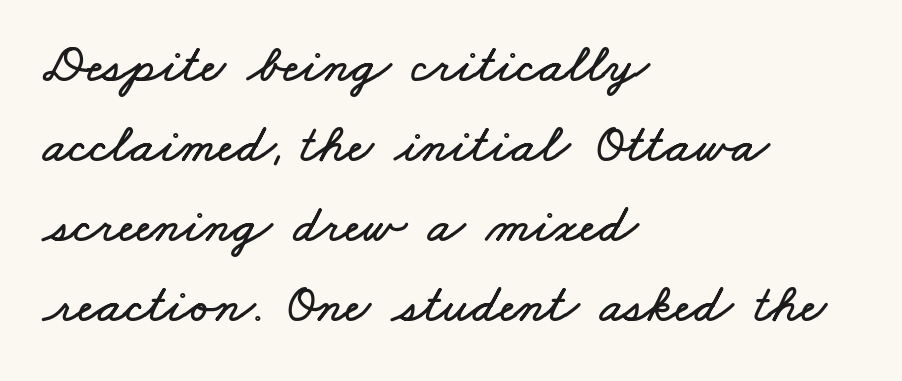
{"width": "wide", "stroke_contrast": "low", "x_height": "small", "monospaced": "no", "underline": "no", "align": "left", "line_spacing": "normal", "line_spacing_ratio": 1.48, "letter_spacing": "normal", "letter_spacing_em": 0.0, "glyph_px": 54}
